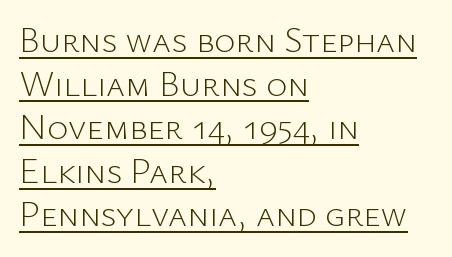
Q: Is the text bold? A: No.
Q: Is the text italic (slanted)? A: No, it is upright.
Q: Is the typeface a serif or a sans-serif typeface? A: Sans-serif.
Q: Is the text underlined? A: Yes.
Q: How is the paragraph aligned? A: Left-aligned.
Q: Is the spacing between letters normal or unusually wide? A: Normal.
Q: Width (condensed, normal, or wide)? A: Normal.
Q: Stroke contrast? A: Low.
Q: x-height? A: Medium.
Q: Monospaced? A: No.
